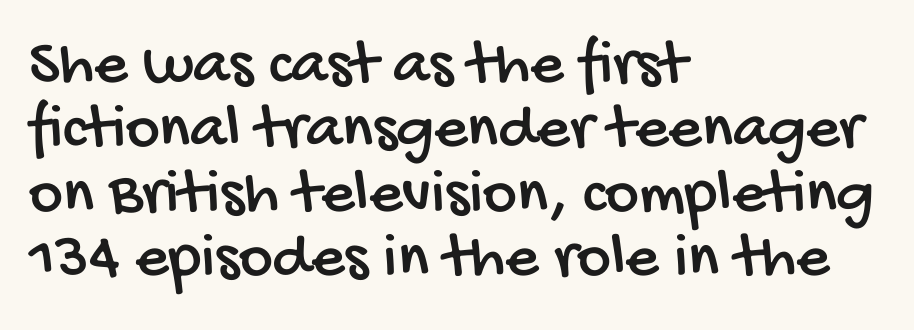
Q: Is the typeface a serif or a sans-serif typeface? A: Sans-serif.
Q: Is the text underlined? A: No.
Q: How is the paragraph aligned? A: Left-aligned.
Q: Is the spacing between letters normal or unusually wide? A: Normal.
Q: Is the spacing between lines tight, normal or loose? A: Tight.
Q: Width (condensed, normal, or wide)? A: Condensed.
Q: Stroke contrast? A: Low.
Q: x-height? A: Large.
Q: Monospaced? A: No.
